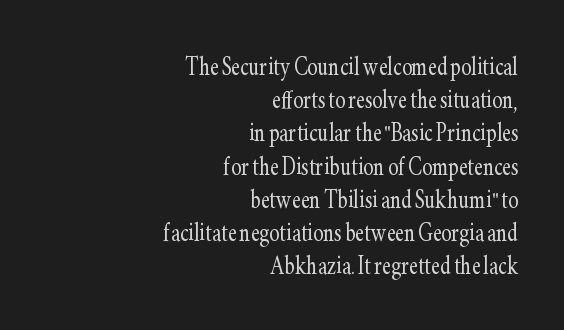
Unbolded letterforms with no extra heft. Letters rest on an invisible, unmarked baseline. Reading down the block, your eye finds every line finishing at a fixed right position. The tracking reads as untouched default to a designer's eye. Proportional: the letters do not fall into vertical columns.
